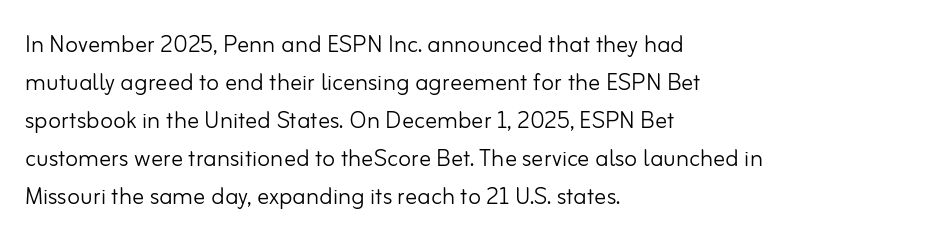
{"serif": "no", "italic": "no", "bold": "no", "weight": "light", "width": "normal", "stroke_contrast": "low", "x_height": "small", "monospaced": "no", "underline": "no", "align": "left", "line_spacing": "normal", "line_spacing_ratio": 1.27, "letter_spacing": "normal", "letter_spacing_em": 0.0, "glyph_px": 30}
